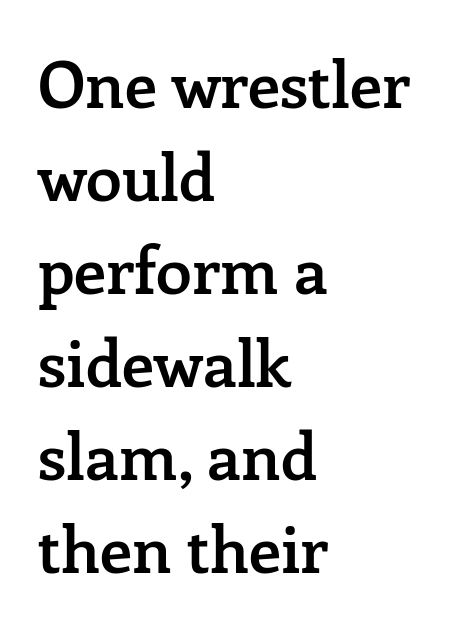
Here the designer chose a conventional face with non-uniform glyph widths. Decoration check: the copy has no underline. The tracking reads as untouched default to a designer's eye. Letterform terminals end in serifs throughout the passage.
